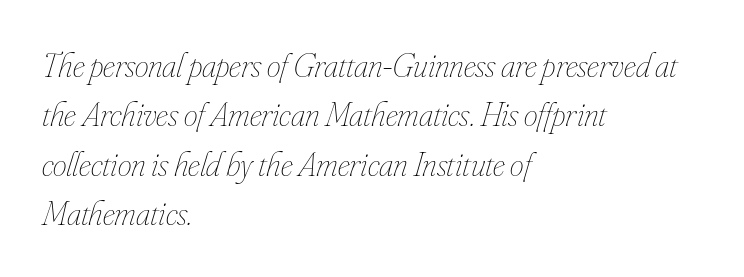
Q: Is the text bold? A: No.
Q: Is the text italic (slanted)? A: Yes, it leans right by about 16 degrees.
Q: Is the text underlined? A: No.
Q: How is the paragraph aligned? A: Left-aligned.
Q: Is the spacing between letters normal or unusually wide? A: Normal.
Q: Is the spacing between lines tight, normal or loose? A: Normal.
Q: Width (condensed, normal, or wide)? A: Condensed.
Q: Stroke contrast? A: Low.
Q: x-height? A: Small.
Q: Monospaced? A: No.
